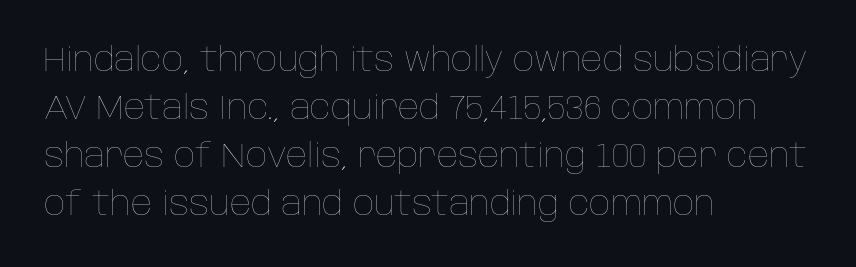
The image shows 33 px thin type, upright; set left-aligned, normal line spacing (1.45x), normal letter spacing, not underlined; low stroke contrast and a large x-height.
